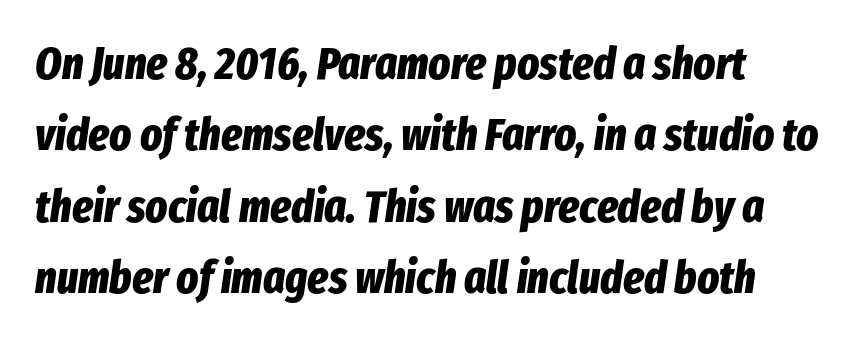
Q: Is the text bold? A: Yes.
Q: Is the text italic (slanted)? A: Yes, it leans right by about 8 degrees.
Q: Is the text underlined? A: No.
Q: How is the paragraph aligned? A: Left-aligned.
Q: Is the spacing between letters normal or unusually wide? A: Normal.
Q: Is the spacing between lines tight, normal or loose? A: Normal.
Q: Width (condensed, normal, or wide)? A: Condensed.
Q: Stroke contrast? A: Low.
Q: x-height? A: Medium.
Q: Monospaced? A: No.
